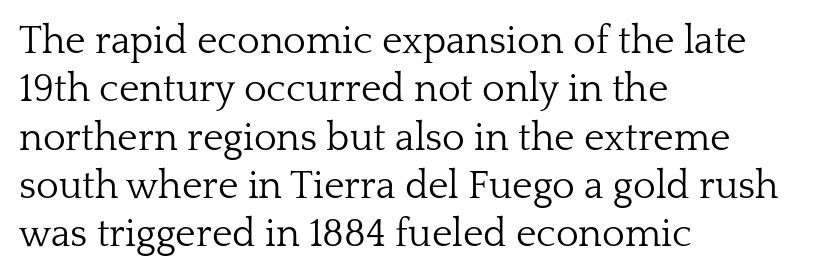
The image shows 39 px light serif type, upright; set left-aligned, line spacing 1.24x, normal letter spacing, not underlined; low stroke contrast and a medium x-height.
